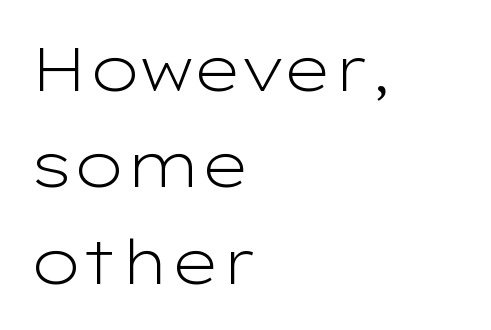
The image shows 61 px light, wide sans-serif type, upright; set left-aligned, normal line spacing (1.58x), normal letter spacing, not underlined; low stroke contrast and a medium x-height.
